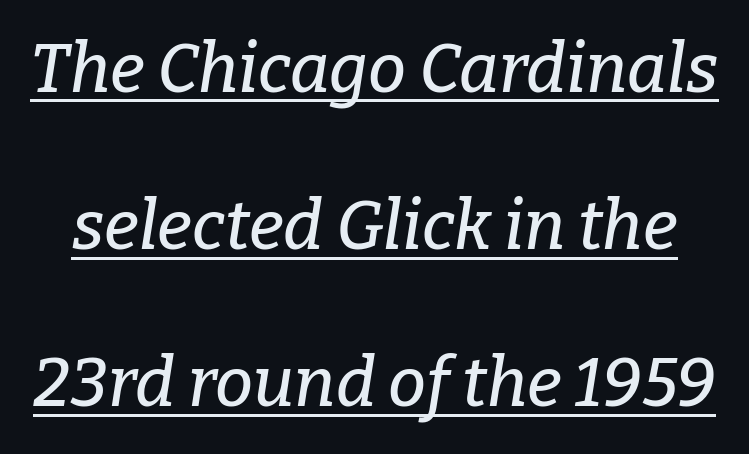
{"serif": "yes", "italic": "yes", "lean": "right", "slant_degrees": 9, "width": "normal", "stroke_contrast": "low", "x_height": "medium", "monospaced": "no", "underline": "yes", "line_spacing": "loose", "line_spacing_ratio": 2.31, "letter_spacing": "normal", "letter_spacing_em": 0.0, "glyph_px": 68}
